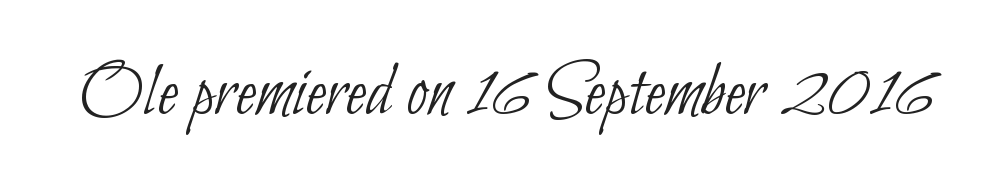
The image shows 77 px thin, condensed sans-serif type; set normal letter spacing, not underlined; low stroke contrast and a small x-height.
